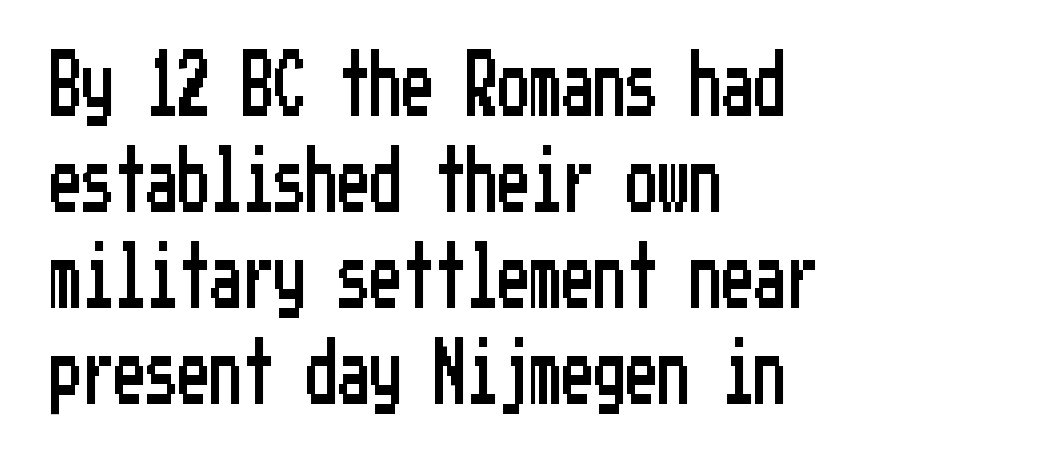
Bare-footed words on every line. Caption: standard tracking, unaltered. These lines stack with their left ends in a neat column. The type family on display is of the sans-serif kind. Tall strokes in this sample are plumb rather than angled. Summary of vertical rhythm: regular, with standard interline spacing.
